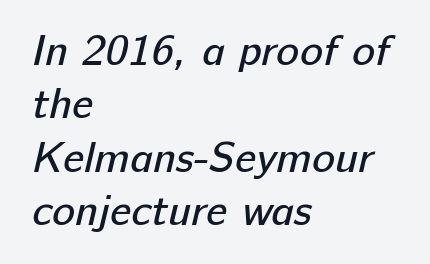
Leftover space on each line is placed entirely after the last word. Look at the bottom of the vertical strokes: they stop flat, with no serifs. Each stroke keeps to a modest, everyday thickness or less. You could not count columns in this text — the font is proportionally spaced. The specimen omits any rule beneath the text block's lines. Between one letter and the next there's only the usual sliver of space.
